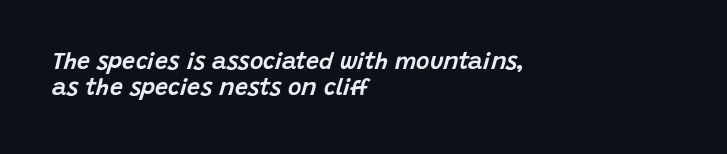
The image shows 23 px text type, italic (leaning right); set left-aligned, tight line spacing (1.12x), normal letter spacing, not underlined.
